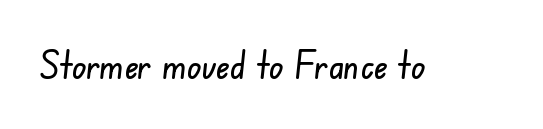
You could not count columns in this text — the font is proportionally spaced. Spacing between characters is what you'd get straight out of the box. Note: no serifs on the glyphs. Underline: absent.
